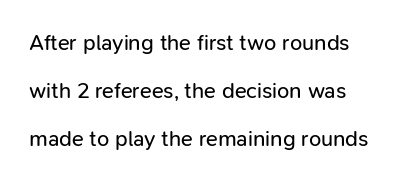
The image shows 22 px text type, upright; set loose line spacing (2.19x), normal letter spacing, not underlined.
